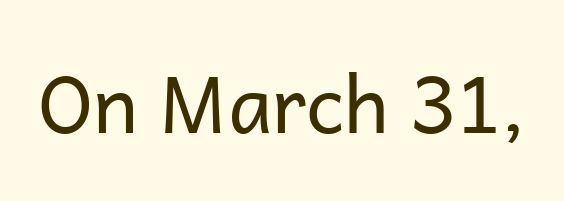
{"serif": "no", "italic": "no", "bold": "no", "weight": "regular", "width": "normal", "stroke_contrast": "low", "x_height": "medium", "monospaced": "no", "underline": "no", "letter_spacing": "normal", "letter_spacing_em": 0.0, "glyph_px": 78}
